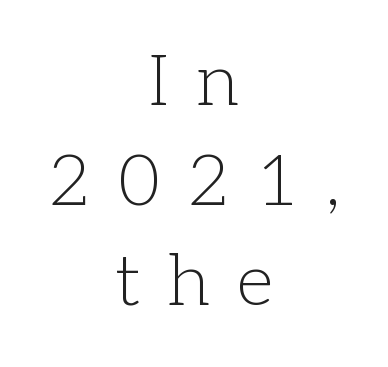
{"serif": "yes", "italic": "no", "bold": "no", "weight": "light", "width": "normal", "stroke_contrast": "low", "x_height": "medium", "monospaced": "no", "underline": "no", "align": "center", "line_spacing": "normal", "line_spacing_ratio": 1.39, "letter_spacing": "wide", "letter_spacing_em": 0.38, "glyph_px": 72}
